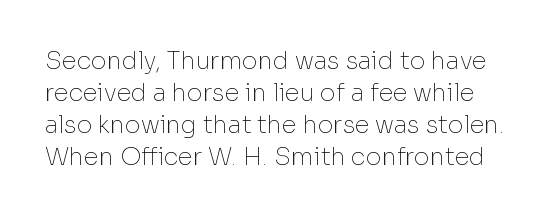
Q: Is the text bold? A: No.
Q: Is the text italic (slanted)? A: No, it is upright.
Q: Is the text underlined? A: No.
Q: Is the spacing between letters normal or unusually wide? A: Normal.
Q: Is the spacing between lines tight, normal or loose? A: Normal.
